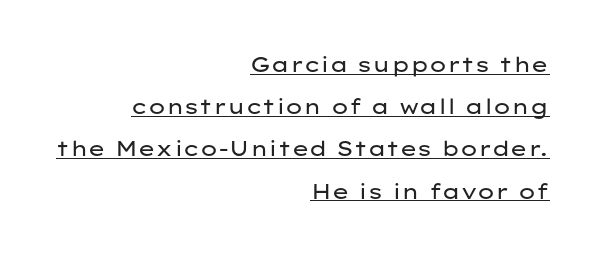
{"italic": "no", "bold": "no", "underline": "yes", "align": "right", "line_spacing": "loose", "line_spacing_ratio": 2.01, "letter_spacing": "normal", "letter_spacing_em": 0.0, "glyph_px": 21}
